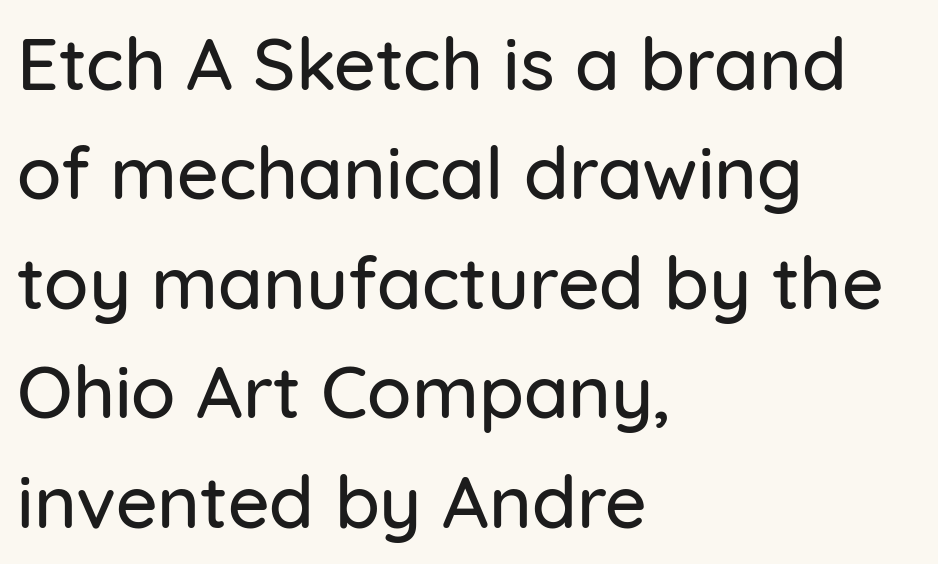
Q: Is the text italic (slanted)? A: No, it is upright.
Q: Is the typeface a serif or a sans-serif typeface? A: Sans-serif.
Q: Is the text underlined? A: No.
Q: How is the paragraph aligned? A: Left-aligned.
Q: Is the spacing between letters normal or unusually wide? A: Normal.
Q: Is the spacing between lines tight, normal or loose? A: Normal.
Q: Width (condensed, normal, or wide)? A: Normal.
Q: Stroke contrast? A: Low.
Q: x-height? A: Medium.
Q: Monospaced? A: No.
